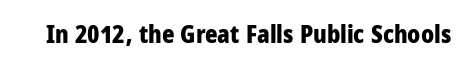
Q: Is the text bold? A: Yes.
Q: Is the text italic (slanted)? A: No, it is upright.
Q: Is the text underlined? A: No.
Q: Is the spacing between letters normal or unusually wide? A: Normal.
